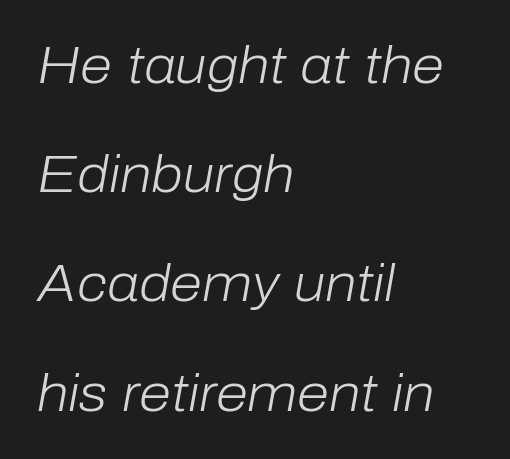
The strokes carry an ordinary text weight at most. Airy leading. A typesetter would call this proportional, since set widths differ per character. Observe the lean: these are italic letterforms.
